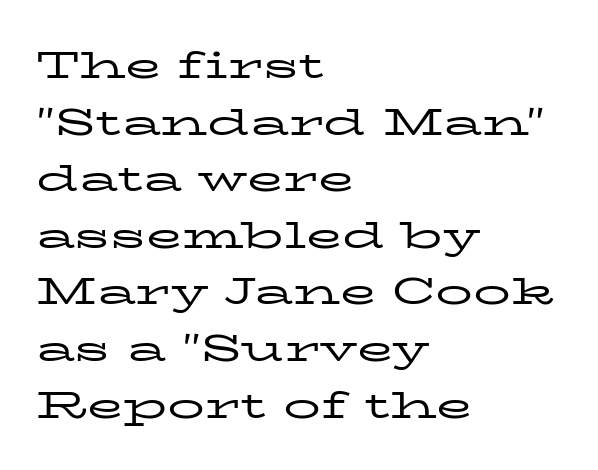
The image shows 37 px regular-weight, wide serif type, upright; set left-aligned, normal line spacing (1.53x), normal letter spacing, not underlined; low stroke contrast and a medium x-height.
